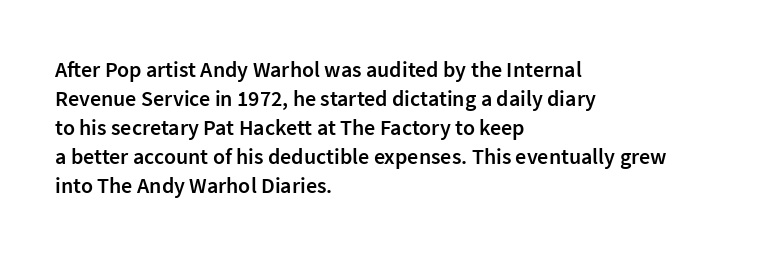
The image shows 22 px text type, upright; set left-aligned, normal line spacing (1.32x), normal letter spacing, not underlined.
